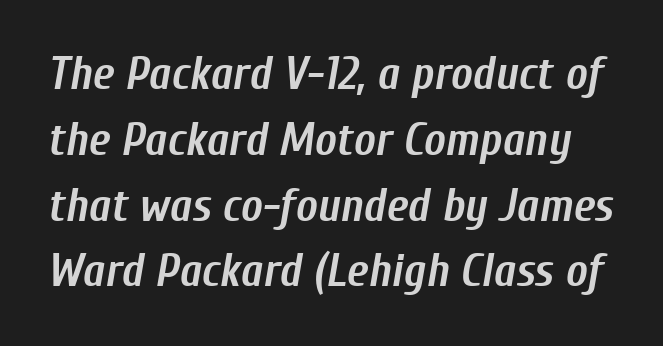
Standard letterfit; no display-style spreading of the glyphs. Think of a printed novel: that variable character pitch is what you see here. The passage shown stacks its lines at a standard gap. Has an underline been added? It has not. Posture: slanted. Chunky letters — that's bold for sure.
